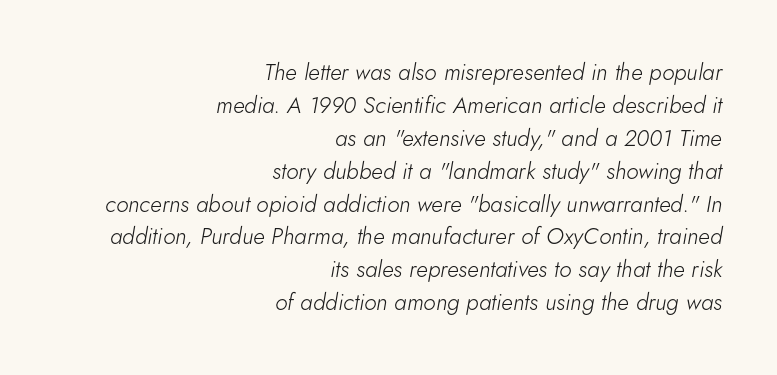
Nothing unusual about the tracking: characters are spaced as the font intends. Compared with ordinary roman type, these characters are visibly tilted. Summary of vertical rhythm: regular, with standard interline spacing. No chunkiness to these letters — they're not bold. A flush-right, rag-left setting is used for this passage. Lines of text with bare space underneath.
